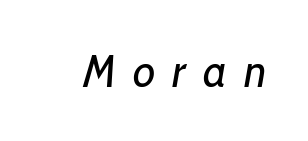
The image shows 46 px regular-weight, condensed type, italic (leaning right); set unusually wide letter spacing (+0.37 em), not underlined; low stroke contrast and a medium x-height.
